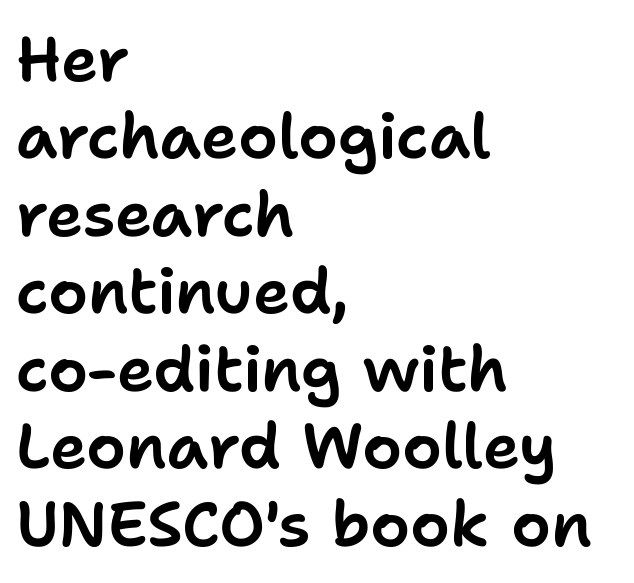
Each row of text sits above clean, open space. Is the letter spacing exaggerated? No — it looks like the ordinary default. These lines are rendered in a variable-pitch font. The axis of the letterforms is exactly vertical. Which margin do the lines hug? The left one — the right edge is uneven.
